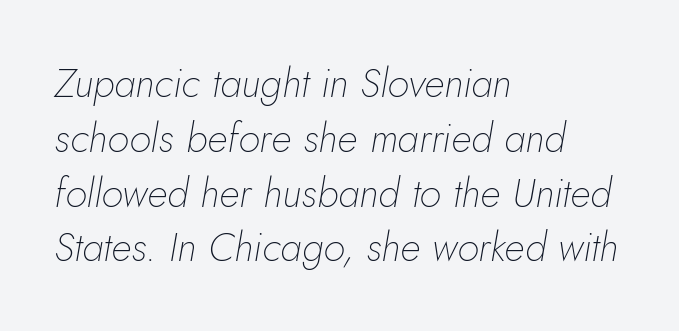
{"italic": "yes", "lean": "right", "slant_degrees": 5, "bold": "no", "weight": "thin", "width": "normal", "stroke_contrast": "low", "x_height": "small", "monospaced": "no", "underline": "no", "align": "left", "line_spacing": "normal", "line_spacing_ratio": 1.37, "letter_spacing": "normal", "letter_spacing_em": 0.0, "glyph_px": 40}
